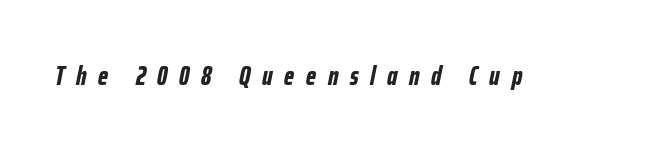
The image shows 26 px bold type, italic (leaning right); set unusually wide letter spacing (+0.45 em), not underlined.
